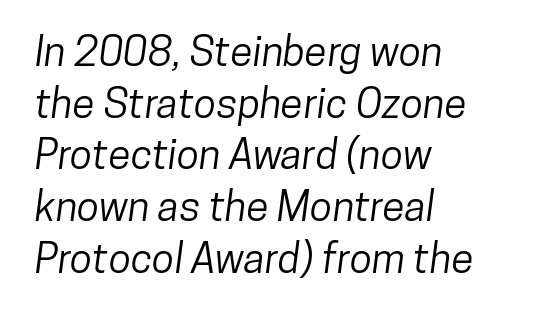
The passage shown stacks its lines at a standard gap. The letters advance in unequal steps, a hallmark of proportional type. A clean baseline with only descenders dipping below it. Leftover space on each line is placed entirely after the last word.
